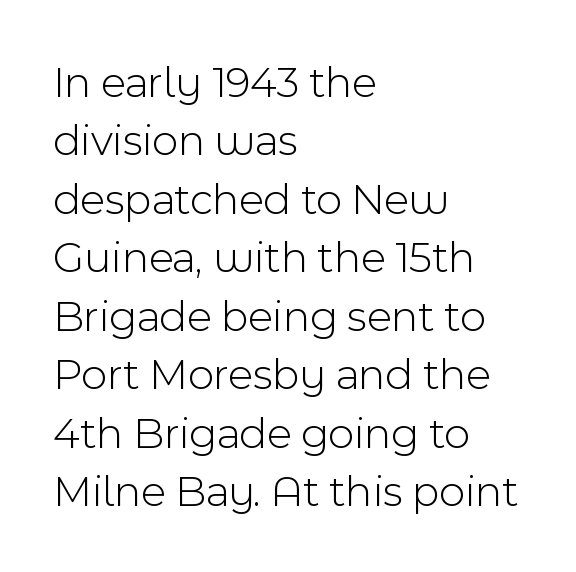
The image shows 45 px light sans-serif type, upright; set left-aligned, normal line spacing (1.3x), normal letter spacing, not underlined; a medium x-height.
